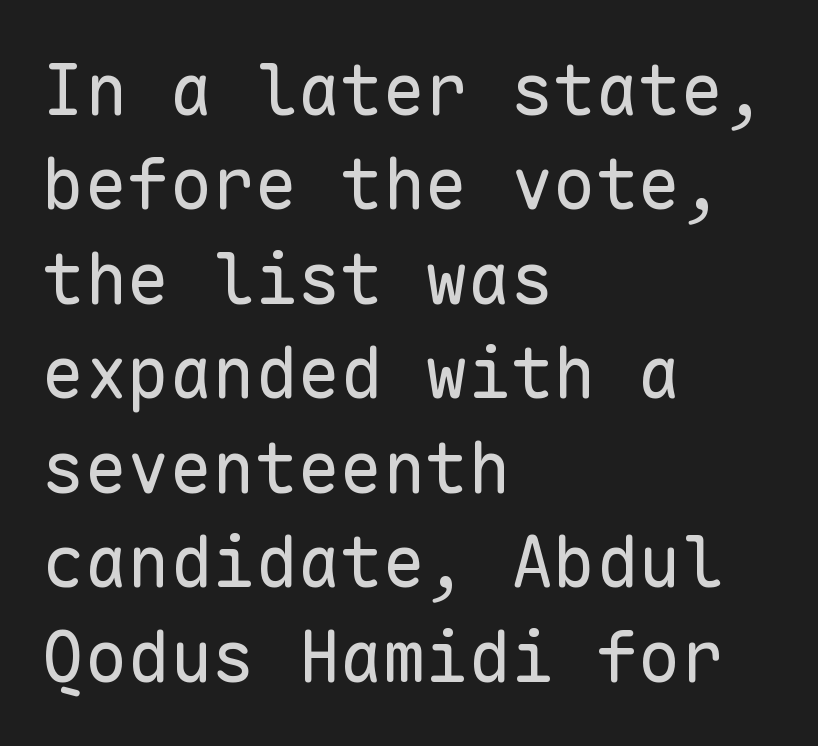
Bold? No — there's no thickening of the strokes. Each line starts at the same left margin while the right side varies. The line-height multiplier appears to be the usual default. Each letter's strokes conclude bluntly, with no projecting serifs. You could count columns in this text — the font is strictly monospaced.
